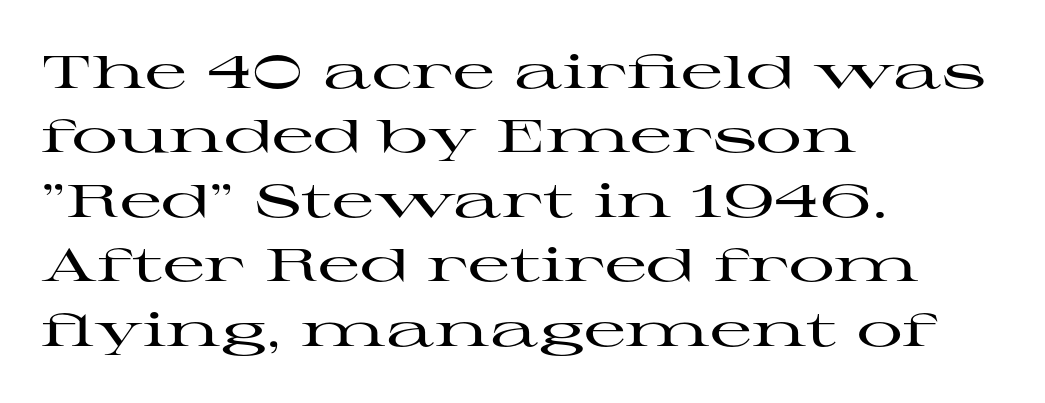
A roman cut, with each character standing at attention. How would I describe the line gaps? Plain and ordinary. Check under the words: just untouched page. The type family on display is of the serif kind. The letters advance in unequal steps, a hallmark of proportional type.
